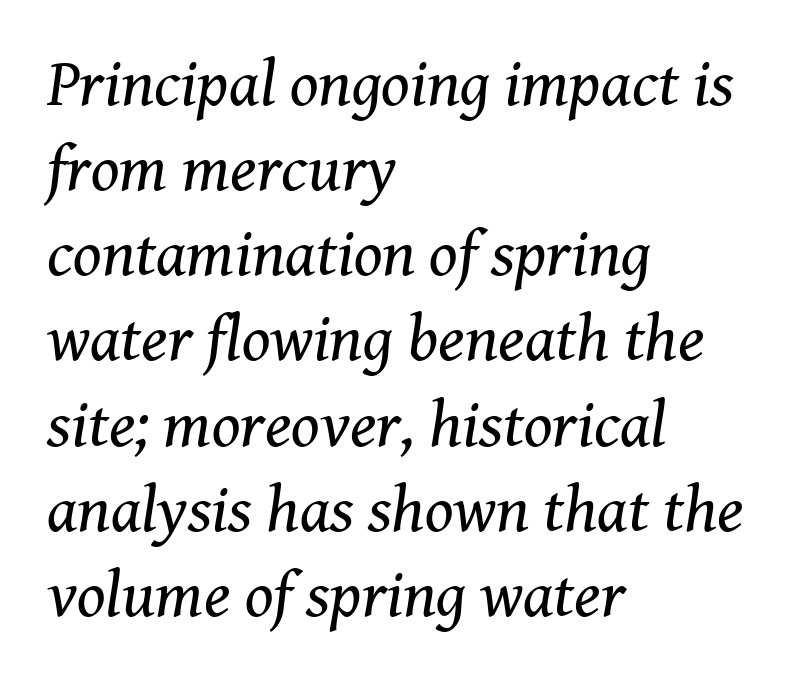
Q: Is the text bold? A: No.
Q: Is the text italic (slanted)? A: Yes, it leans right by about 8 degrees.
Q: Is the typeface a serif or a sans-serif typeface? A: Serif.
Q: Is the text underlined? A: No.
Q: How is the paragraph aligned? A: Left-aligned.
Q: Is the spacing between letters normal or unusually wide? A: Normal.
Q: Is the spacing between lines tight, normal or loose? A: Normal.
Q: Width (condensed, normal, or wide)? A: Normal.
Q: Stroke contrast? A: Medium.
Q: x-height? A: Medium.
Q: Monospaced? A: No.
